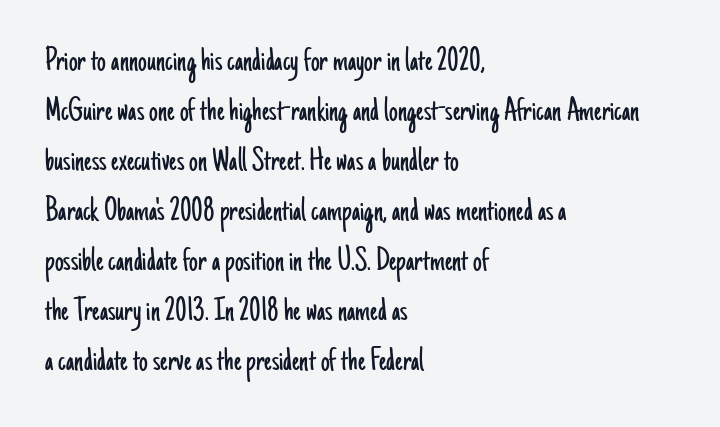
Q: Is the text bold? A: No.
Q: Is the text italic (slanted)? A: No, it is upright.
Q: Is the typeface a serif or a sans-serif typeface? A: Sans-serif.
Q: Is the text underlined? A: No.
Q: How is the paragraph aligned? A: Left-aligned.
Q: Is the spacing between letters normal or unusually wide? A: Normal.
Q: Is the spacing between lines tight, normal or loose? A: Normal.
Q: Width (condensed, normal, or wide)? A: Condensed.
Q: Stroke contrast? A: Low.
Q: x-height? A: Small.
Q: Monospaced? A: No.
